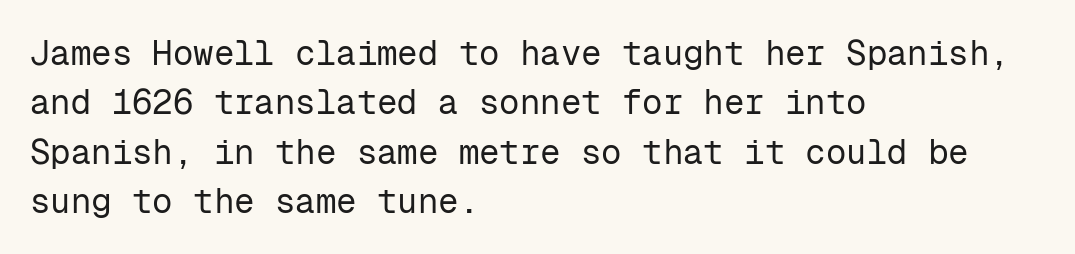
{"serif": "no", "italic": "no", "bold": "no", "weight": "regular", "width": "normal", "stroke_contrast": "low", "x_height": "medium", "monospaced": "yes", "underline": "no", "align": "left", "line_spacing": "normal", "line_spacing_ratio": 1.45, "letter_spacing": "normal", "letter_spacing_em": 0.0, "glyph_px": 34}
